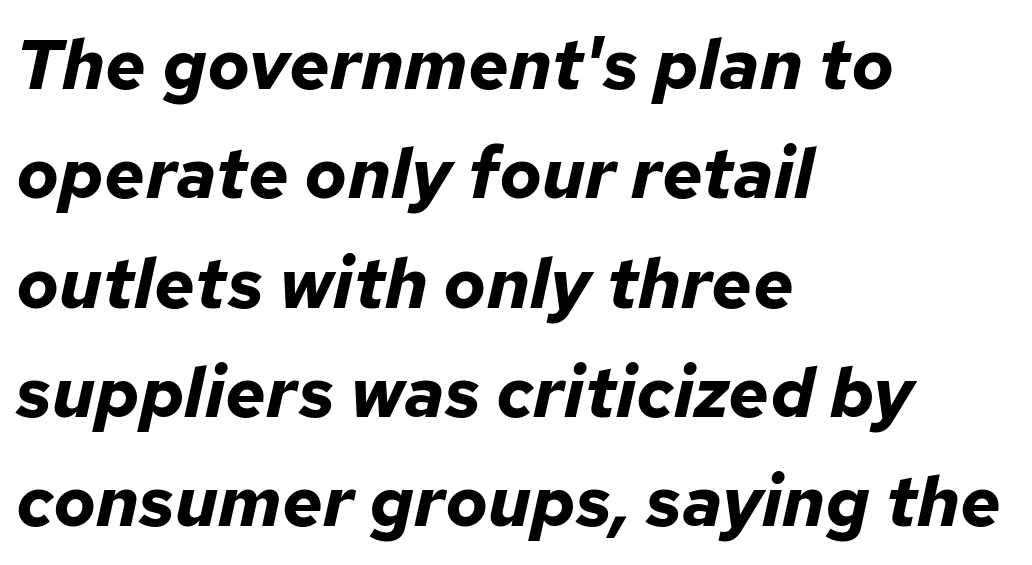
The image shows 71 px bold type, italic (leaning right); set left-aligned, normal line spacing (1.54x), normal letter spacing, not underlined; low stroke contrast and a medium x-height.
